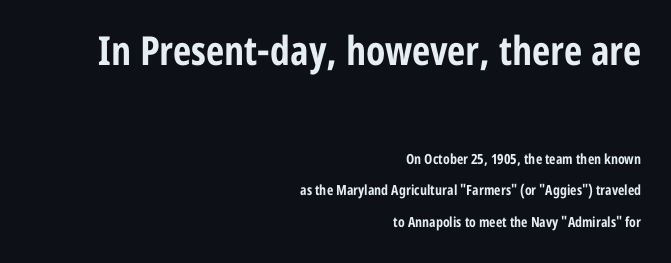
Q: Is the text bold? A: Yes.
Q: Is the text italic (slanted)? A: No, it is upright.
Q: Is the typeface a serif or a sans-serif typeface? A: Sans-serif.
Q: Is the text underlined? A: No.
Q: How is the paragraph aligned? A: Right-aligned.
Q: Is the spacing between letters normal or unusually wide? A: Normal.
Q: Is the spacing between lines tight, normal or loose? A: Loose.
Q: Which block of text is set in a larger size, the first (top) or the second (bottom)? A: The first (top) one.
Q: Width (condensed, normal, or wide)? A: Condensed.
Q: Stroke contrast? A: Low.
Q: x-height? A: Medium.
Q: Monospaced? A: No.
